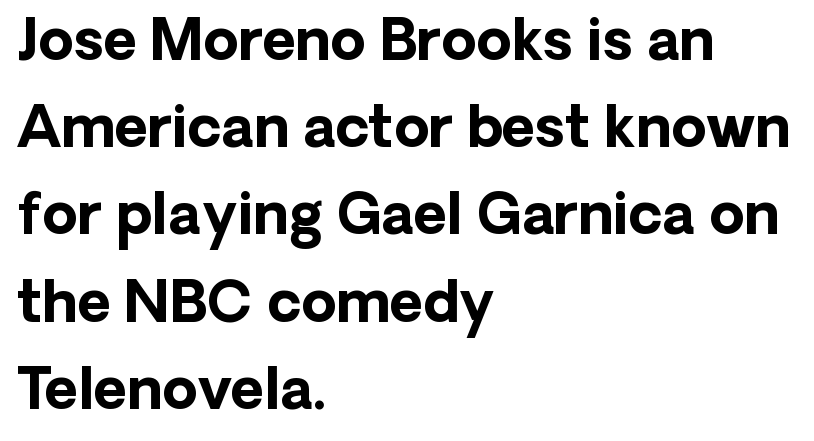
The image shows 57 px bold sans-serif type, upright; set left-aligned, normal line spacing (1.53x), normal letter spacing, not underlined; low stroke contrast and a medium x-height.
